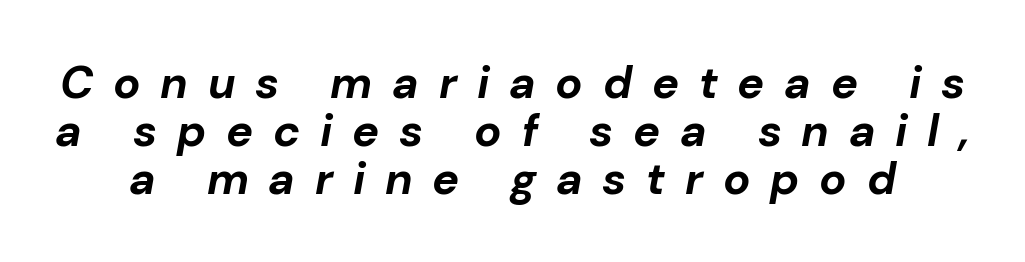
The image shows 45 px bold type, italic (leaning right); set tight line spacing (1.07x), unusually wide letter spacing (+0.44 em), not underlined; low stroke contrast and a medium x-height.
